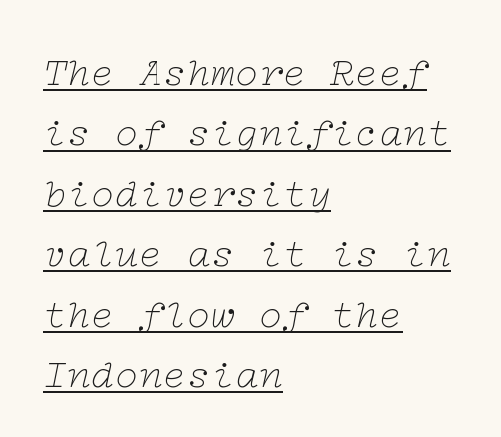
The text carries the slant typical of an italic or oblique font. A typographer would call this underscored text. The font family rendered here belongs to the serif group. The vertical gap from one line to the next is medium. Ink coverage per letter is moderate at most. Each word holds together tightly as a unit, with standard inter-letter gaps.
